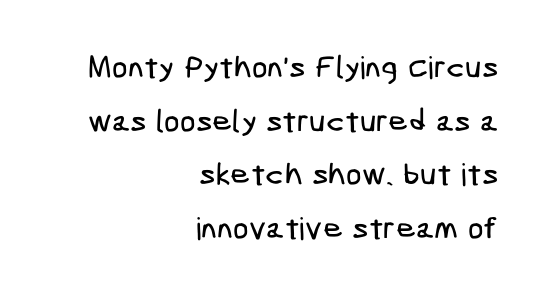
Q: Is the typeface a serif or a sans-serif typeface? A: Sans-serif.
Q: Is the text underlined? A: No.
Q: How is the paragraph aligned? A: Right-aligned.
Q: Is the spacing between letters normal or unusually wide? A: Normal.
Q: Width (condensed, normal, or wide)? A: Condensed.
Q: Stroke contrast? A: Low.
Q: x-height? A: Medium.
